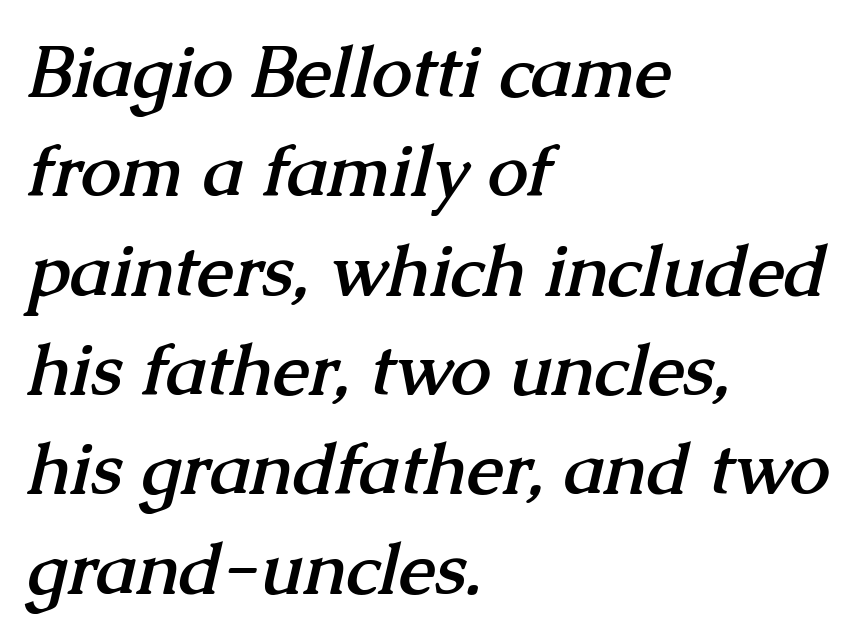
Q: Is the text bold? A: Yes.
Q: Is the typeface a serif or a sans-serif typeface? A: Serif.
Q: Is the text underlined? A: No.
Q: How is the paragraph aligned? A: Left-aligned.
Q: Is the spacing between letters normal or unusually wide? A: Normal.
Q: Is the spacing between lines tight, normal or loose? A: Normal.
Q: Width (condensed, normal, or wide)? A: Normal.
Q: Stroke contrast? A: Medium.
Q: x-height? A: Medium.
Q: Monospaced? A: No.
